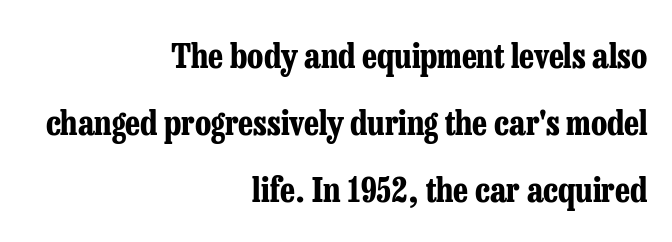
{"serif": "yes", "italic": "no", "bold": "yes", "weight": "bold", "width": "condensed", "stroke_contrast": "low", "x_height": "medium", "monospaced": "no", "underline": "no", "align": "right", "line_spacing": "loose", "line_spacing_ratio": 1.97, "letter_spacing": "normal", "letter_spacing_em": 0.0, "glyph_px": 34}
